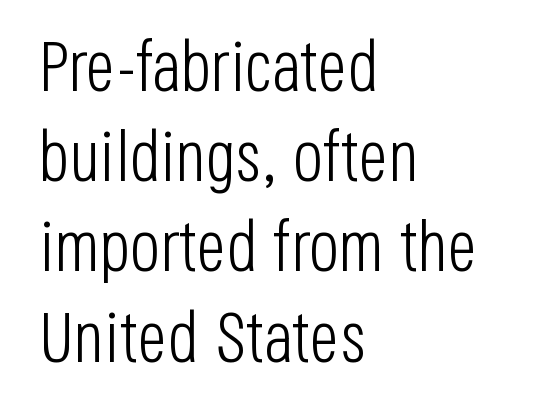
{"serif": "no", "italic": "no", "bold": "no", "weight": "light", "width": "condensed", "stroke_contrast": "low", "x_height": "large", "monospaced": "no", "underline": "no", "align": "left", "line_spacing": "normal", "line_spacing_ratio": 1.27, "letter_spacing": "normal", "letter_spacing_em": 0.0, "glyph_px": 71}
